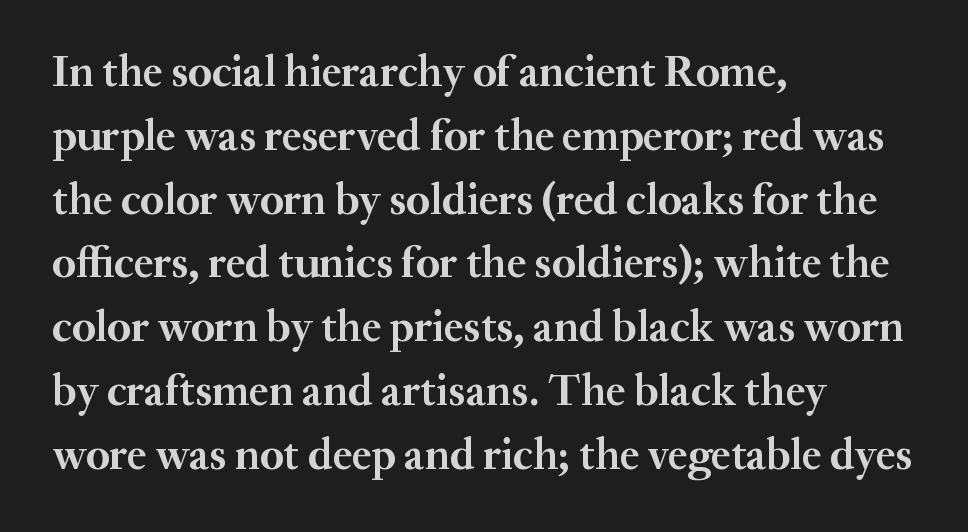
The image shows 44 px semibold serif type, upright; set left-aligned, normal line spacing (1.45x), normal letter spacing, not underlined; medium stroke contrast and a small x-height.
